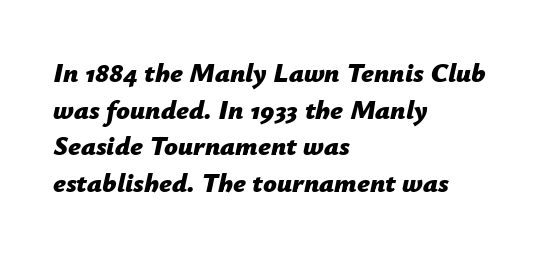
The image shows 27 px bold type, italic (leaning right); set left-aligned, normal line spacing (1.36x), normal letter spacing, not underlined.
